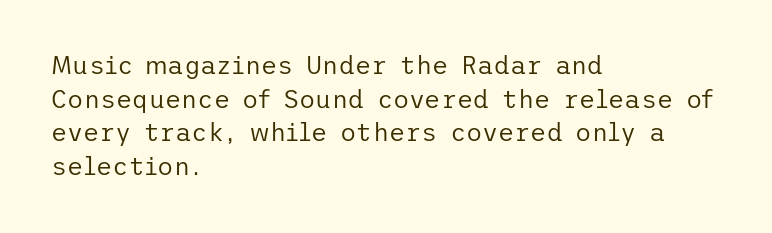
Honestly, there is no underline to notice here at all. When letters stand straight like this, we call the style roman or upright. The passage shown stacks its lines at a standard gap. Horizontal alignment here is leftward, the default for most running prose. Ink coverage per letter is moderate at most.
